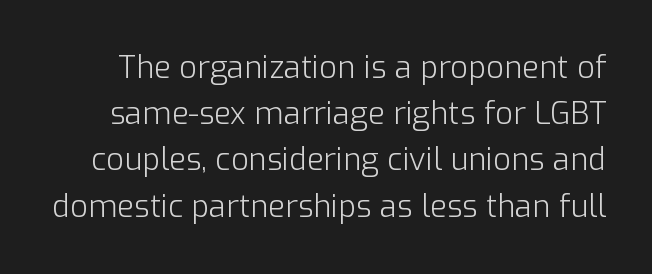
This is the regular roman posture of the typeface. The space directly below the letters is spotless. You can tell from the bare stems that sans-serif type was used. The rendering uses natural spacing where letterforms have individual widths. Reading down the column, the eye jumps a familiar distance to each next line.
